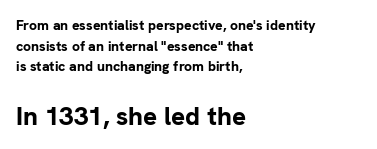
{"italic": "no", "bold": "yes", "underline": "no", "align": "left", "line_spacing": "normal", "line_spacing_ratio": 1.47, "letter_spacing": "normal", "letter_spacing_em": 0.0, "larger_block": "second", "size_ratio": 1.86, "glyph_px": 26}
